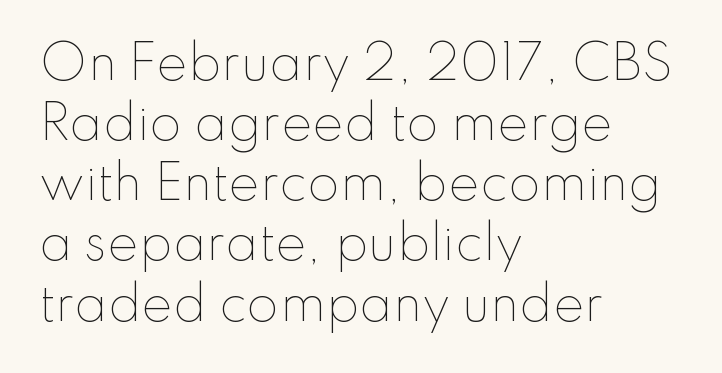
The image shows 47 px thin type, upright; set left-aligned, normal line spacing (1.28x), normal letter spacing, not underlined; low stroke contrast and a small x-height.
